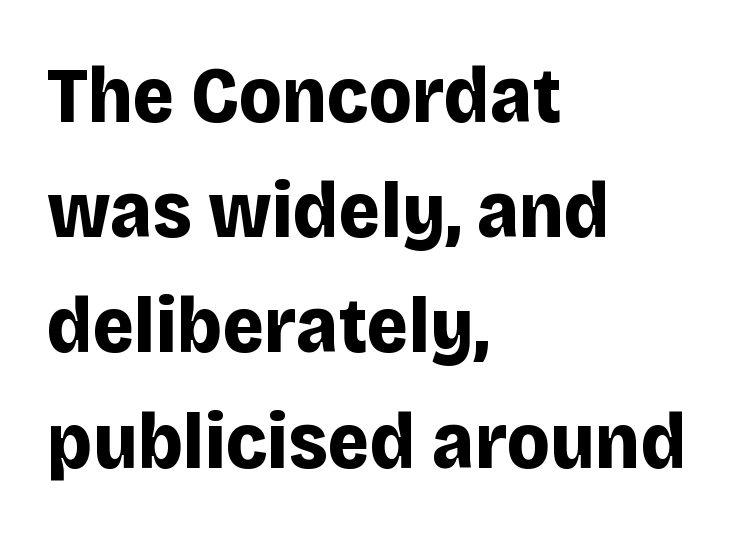
The image shows 80 px bold sans-serif type, upright; set left-aligned, normal line spacing (1.44x), normal letter spacing, not underlined; low stroke contrast and a large x-height.
